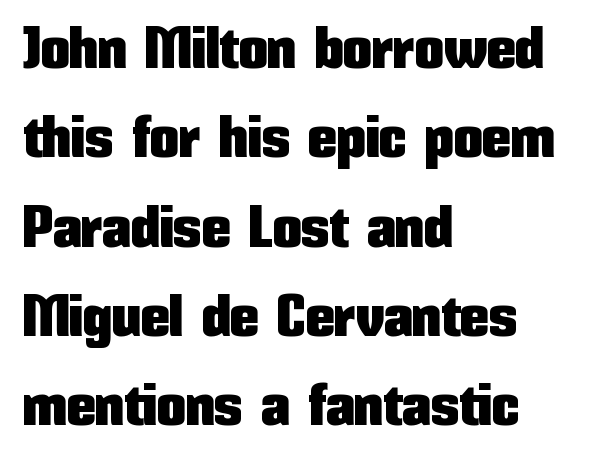
The image shows 58 px condensed sans-serif type, upright; set left-aligned, normal line spacing (1.54x), normal letter spacing, not underlined; low stroke contrast and a medium x-height.
